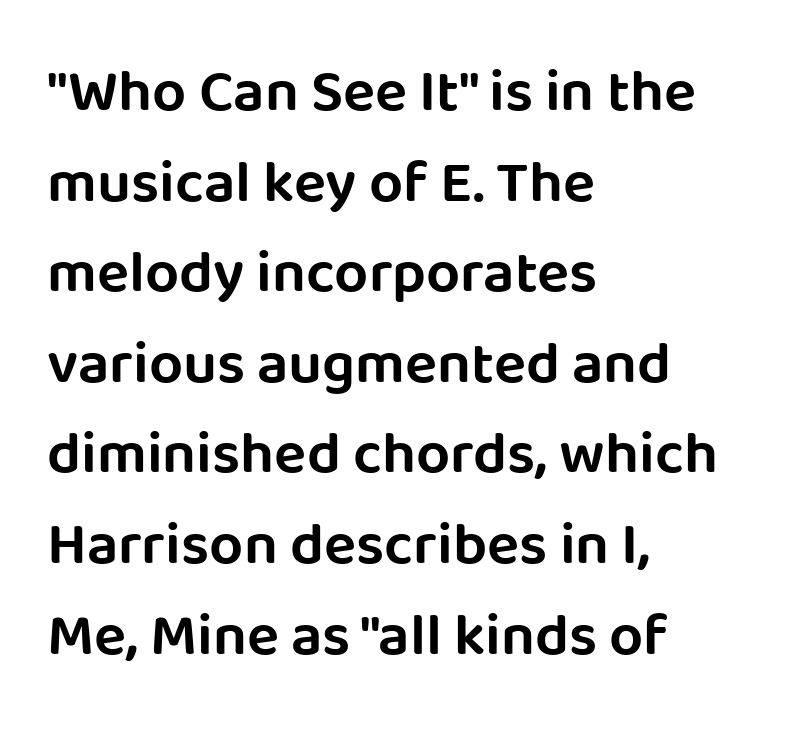
The image shows 60 px sans-serif type, upright; set left-aligned, normal line spacing (1.51x), normal letter spacing, not underlined; low stroke contrast and a large x-height.
